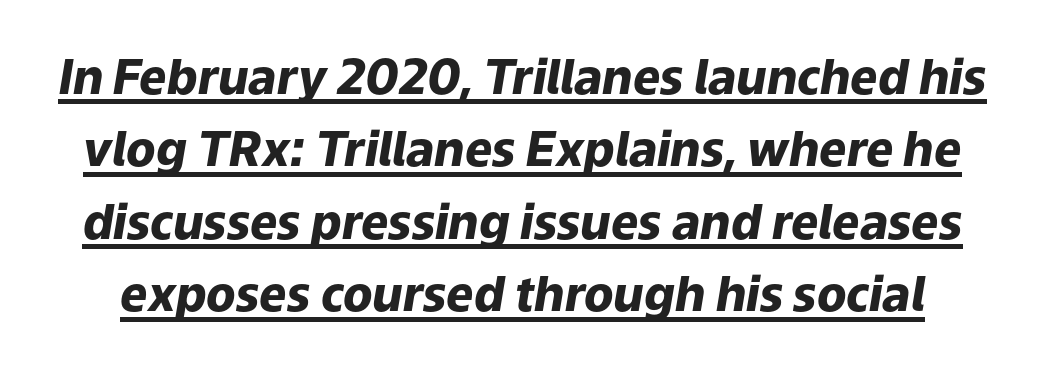
{"italic": "yes", "lean": "right", "slant_degrees": 9, "bold": "yes", "weight": "heavy", "width": "normal", "stroke_contrast": "low", "x_height": "medium", "monospaced": "no", "underline": "yes", "line_spacing": "normal", "line_spacing_ratio": 1.51, "letter_spacing": "normal", "letter_spacing_em": 0.0, "glyph_px": 48}
